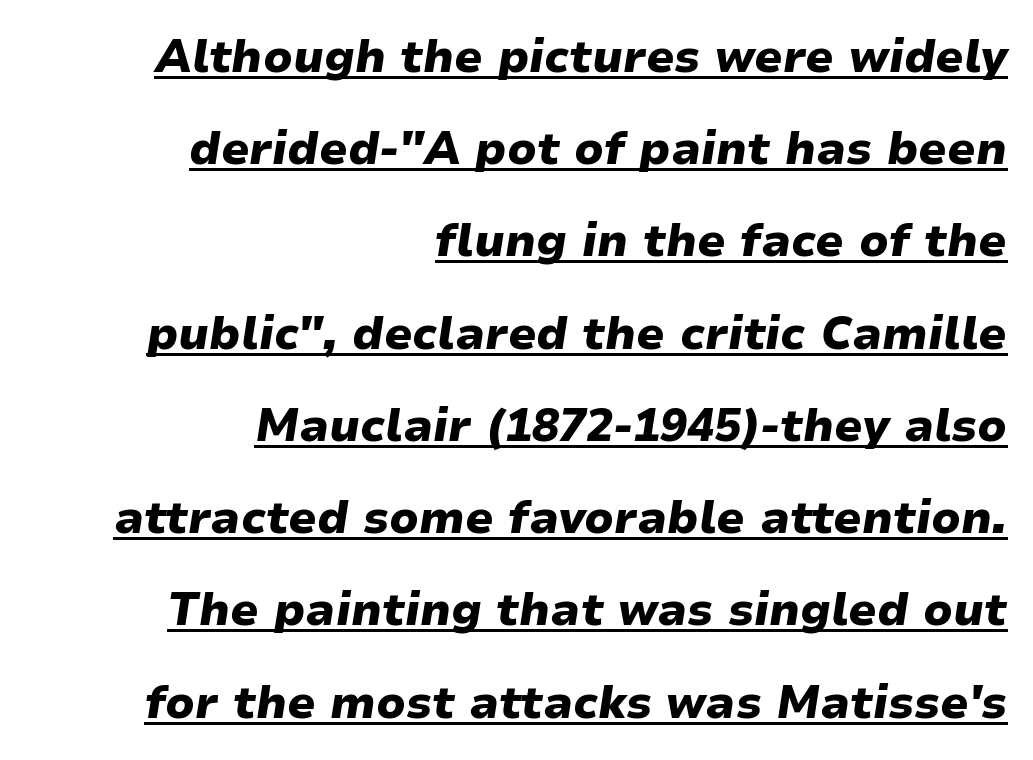
Q: Is the text bold? A: Yes.
Q: Is the text italic (slanted)? A: Yes, it leans right by about 9 degrees.
Q: Is the text underlined? A: Yes.
Q: How is the paragraph aligned? A: Right-aligned.
Q: Is the spacing between letters normal or unusually wide? A: Normal.
Q: Is the spacing between lines tight, normal or loose? A: Loose.
Q: Width (condensed, normal, or wide)? A: Wide.
Q: Stroke contrast? A: Low.
Q: x-height? A: Medium.
Q: Monospaced? A: No.
